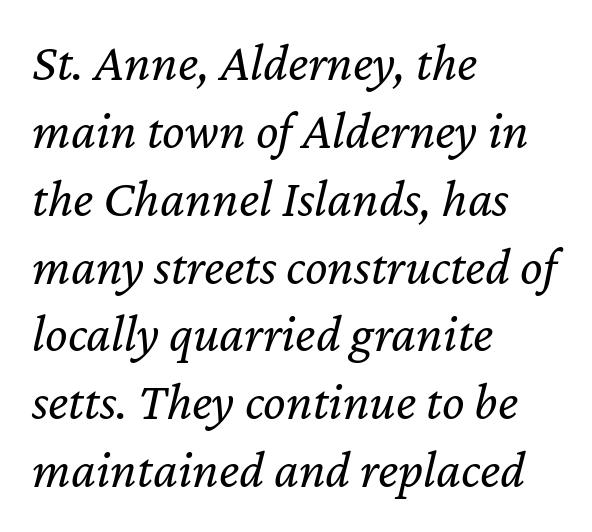
{"italic": "yes", "lean": "right", "slant_degrees": 12, "bold": "no", "weight": "regular", "width": "normal", "stroke_contrast": "low", "x_height": "medium", "monospaced": "no", "underline": "no", "align": "left", "line_spacing": "normal", "line_spacing_ratio": 1.28, "letter_spacing": "normal", "letter_spacing_em": 0.0, "glyph_px": 53}
